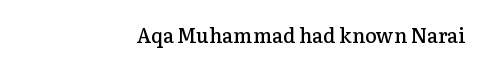
In CSS terms this would be text-align: right. A bare baseline throughout the passage. Quick note: not italic, upright. Each word holds together tightly as a unit, with standard inter-letter gaps.
